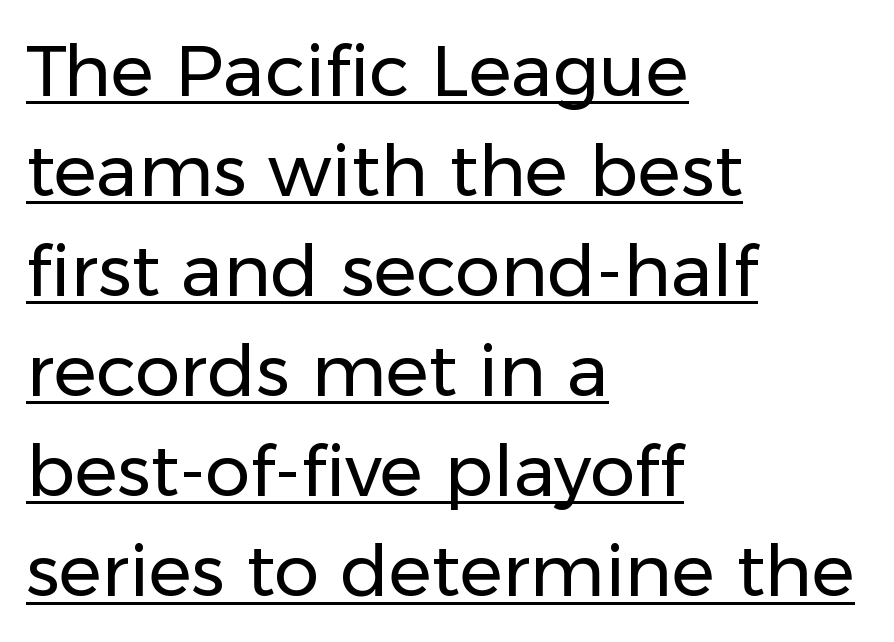
Letters have the restrained weight of plain body copy at most. Students, observe the line beneath the letters — that is underlining. Horizontal alignment here is leftward, the default for most running prose. This sample uses plain, unmodified letter spacing.
